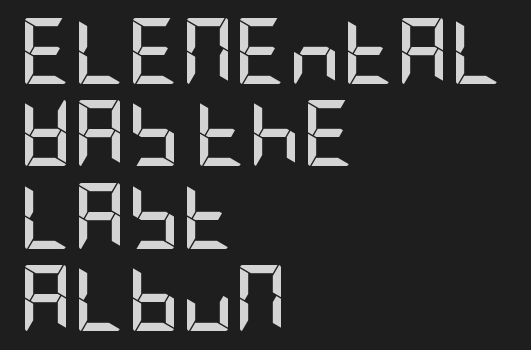
The font's upright variant was chosen for this text. Thick stems and heavy bowls — unmistakably bold. Observe the absence of serifs on each vertical stroke in this sample. Layout note: lines flush left. Notice how descenders clear the ascenders below comfortably — that's standard leading.
